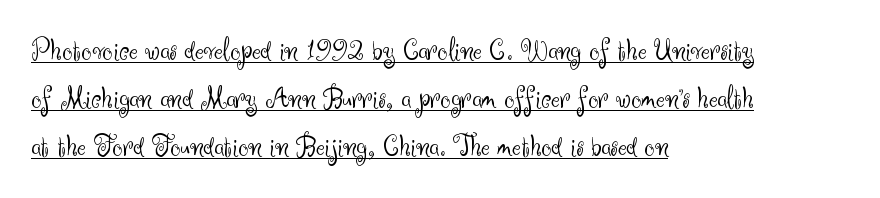
Q: Is the text bold? A: No.
Q: Is the text italic (slanted)? A: No, it is upright.
Q: Is the typeface a serif or a sans-serif typeface? A: Sans-serif.
Q: Is the text underlined? A: Yes.
Q: How is the paragraph aligned? A: Left-aligned.
Q: Is the spacing between letters normal or unusually wide? A: Normal.
Q: Is the spacing between lines tight, normal or loose? A: Normal.
Q: Width (condensed, normal, or wide)? A: Normal.
Q: Stroke contrast? A: Medium.
Q: x-height? A: Small.
Q: Monospaced? A: No.
